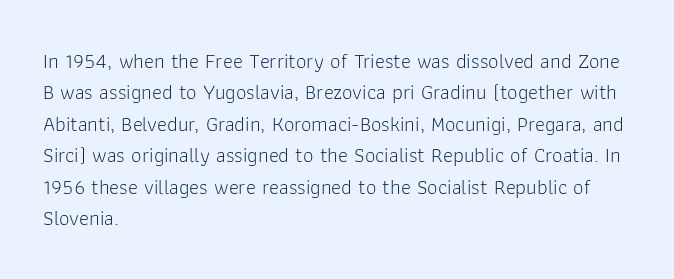
Q: Is the text bold? A: No.
Q: Is the text italic (slanted)? A: No, it is upright.
Q: Is the text underlined? A: No.
Q: How is the paragraph aligned? A: Left-aligned.
Q: Is the spacing between letters normal or unusually wide? A: Normal.
Q: Is the spacing between lines tight, normal or loose? A: Normal.
